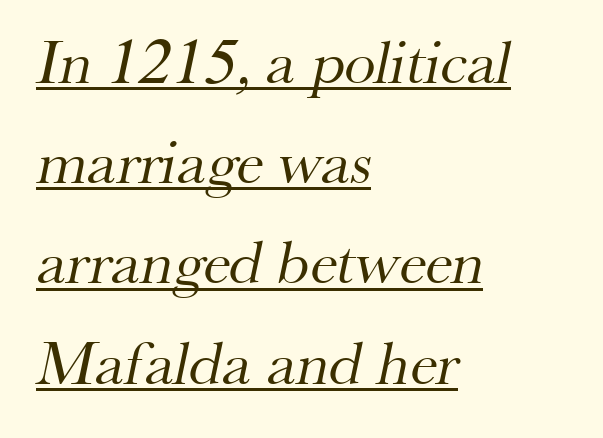
Nobody touched the tracking dial on this one. The ragged edge is on the right, which tells us the setting is flush left. Rows of type keep a routine distance in the vertical direction. A rule runs beneath these lines of type.
